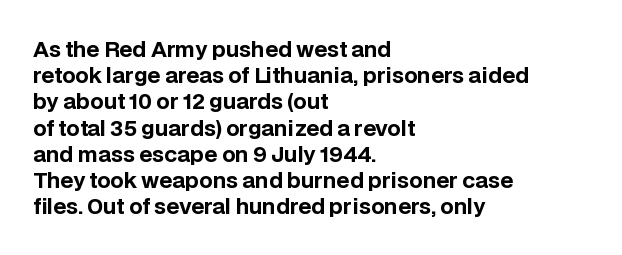
Q: Is the text bold? A: Yes.
Q: Is the text italic (slanted)? A: No, it is upright.
Q: Is the text underlined? A: No.
Q: How is the paragraph aligned? A: Left-aligned.
Q: Is the spacing between letters normal or unusually wide? A: Normal.
Q: Is the spacing between lines tight, normal or loose? A: Normal.
